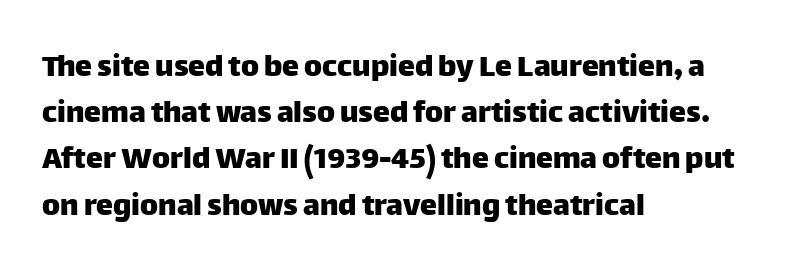
Nothing sits at the stroke ends, so this counts as sans-serif. The compositor pushed each line to the left boundary. Characters remain perfectly vertical along every line. This rendering features lettering with no underline. The letters advance in unequal steps, a hallmark of proportional type.
